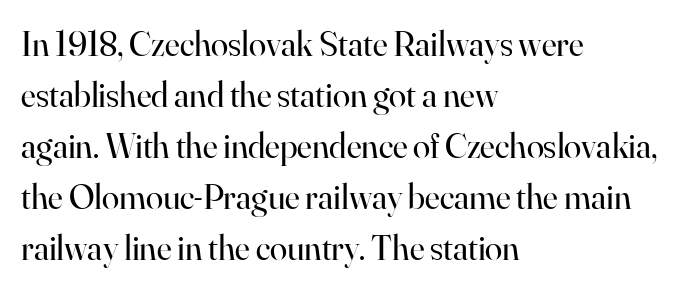
{"serif": "yes", "italic": "no", "bold": "no", "weight": "regular", "width": "normal", "stroke_contrast": "high", "x_height": "small", "monospaced": "no", "underline": "no", "align": "left", "line_spacing": "normal", "line_spacing_ratio": 1.46, "letter_spacing": "normal", "letter_spacing_em": 0.0, "glyph_px": 35}
